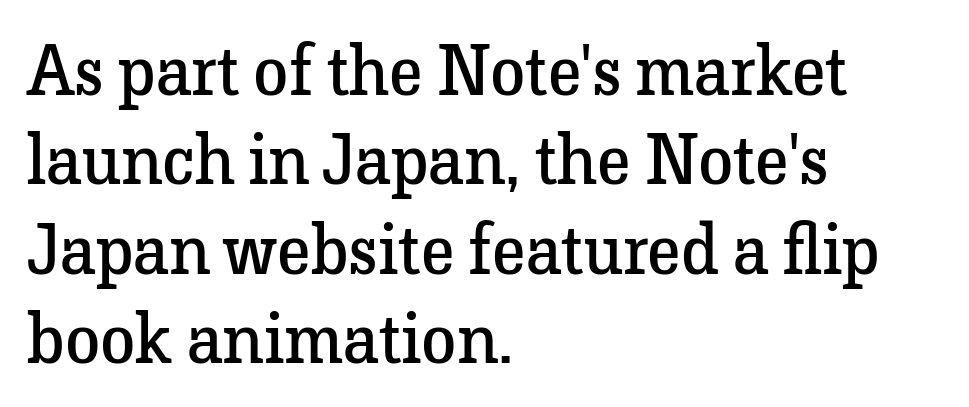
Little horizontal feet cap the strokes, marking this as serif type. Is this a fixed-width face? No — the glyphs have proportional, varying widths. The tracking reads as untouched default to a designer's eye. Teacher's note: observe the even left margin — that is flush-left alignment. The letters stand straight up with perfectly vertical stems.
